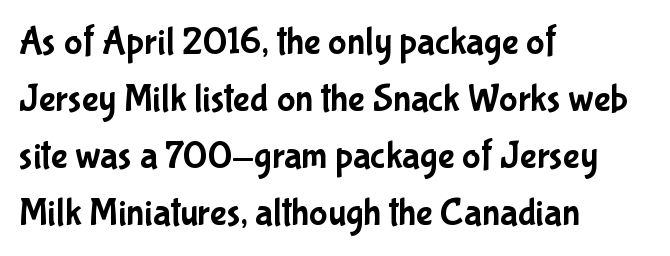
Each word holds together tightly as a unit, with standard inter-letter gaps. This rendering uses left alignment, leaving the right contour irregular. The letters stand straight up with perfectly vertical stems. Only glyphs here, with clear space below each row. The font family rendered here belongs to the sans-serif group. Character widths vary here, with narrow letters taking less room than wide ones.
